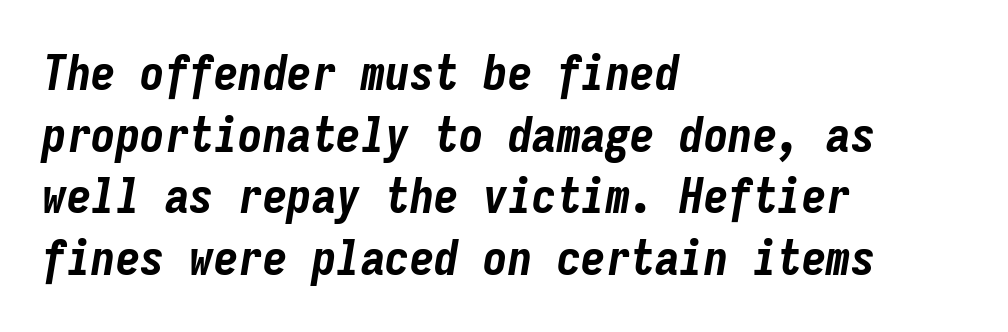
The image shows 49 px bold, condensed type, italic (leaning right), monospaced; set left-aligned, normal line spacing (1.26x), normal letter spacing, not underlined; low stroke contrast and a medium x-height.
